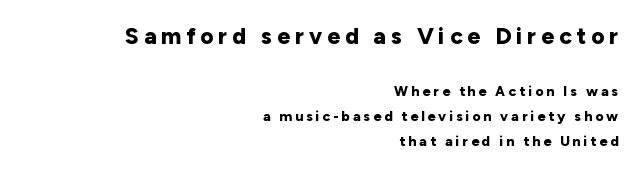
The image shows 23 px bold type, upright; set right-aligned, line spacing 1.8x, unusually wide letter spacing (+0.21 em), not underlined; the first (top) block is 1.64x larger.
